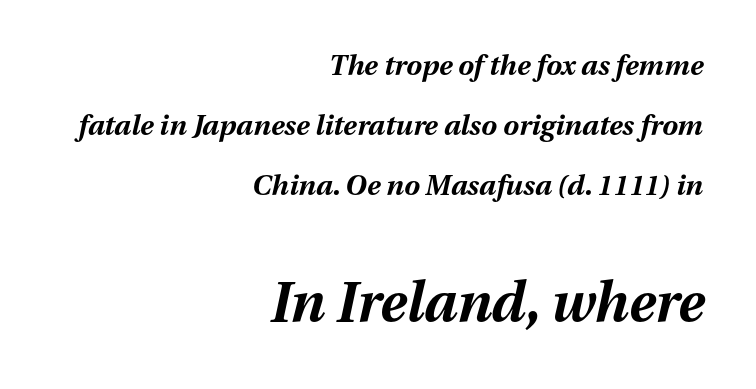
Successive baselines arrive slowly, with a big drop between each. Each row of text sits above clean, open space. The face used here is proportionally spaced, like ordinary book or web type. In terms of weight, the rendering is a true, heavy bold. Alignment: flush right. You could call the tracking neutral — neither tight nor loose.
